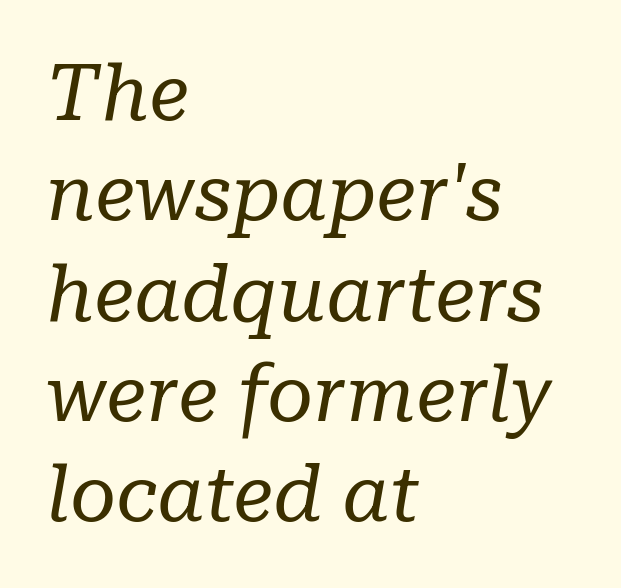
The image shows 79 px regular-weight serif type, italic (leaning right); set left-aligned, normal line spacing (1.27x), normal letter spacing, not underlined; low stroke contrast and a medium x-height.
